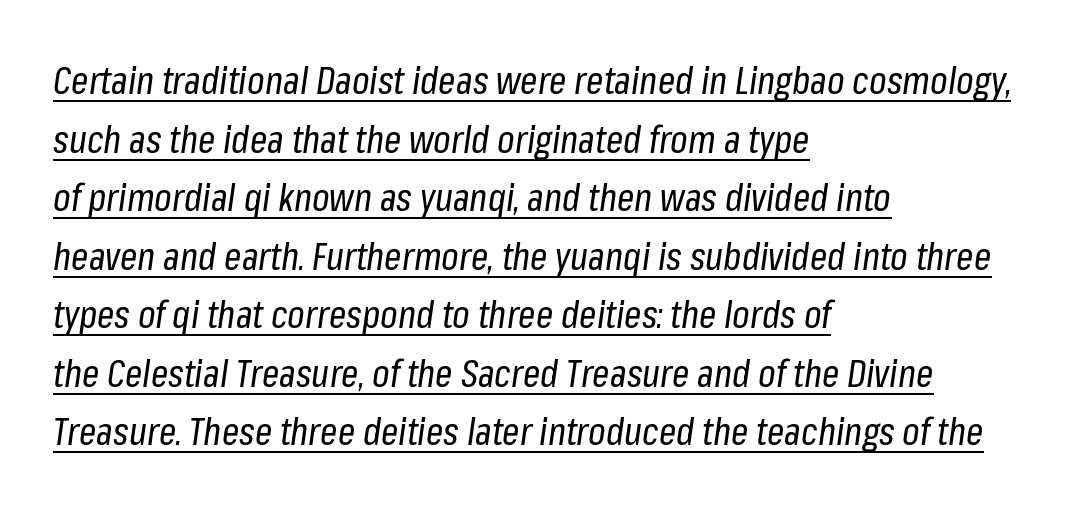
{"italic": "yes", "lean": "right", "slant_degrees": 8, "bold": "no", "weight": "regular", "width": "condensed", "stroke_contrast": "low", "x_height": "medium", "monospaced": "no", "underline": "yes", "align": "left", "line_spacing": "normal", "line_spacing_ratio": 1.54, "letter_spacing": "normal", "letter_spacing_em": 0.0, "glyph_px": 38}
